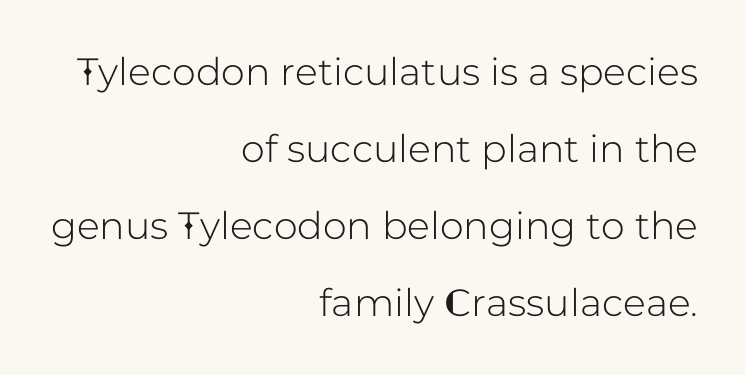
Varying glyph widths throughout — classic text-font behaviour. This is roman type, the default non-slanted kind. Look at the tracking — it's just the regular setting, nothing added. Line spacing here is loose. Descenders are the only things crossing below the line. Serif or sans? Sans — the stroke terminals are bare.
